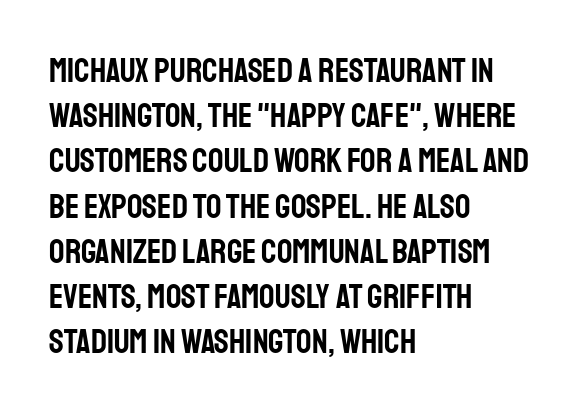
Each letter's strokes conclude bluntly, with no projecting serifs. Horizontal alignment here is leftward, the default for most running prose. Each word holds together tightly as a unit, with standard inter-letter gaps. These lines sit exactly where default settings would place them. The letters stand upright; this is a roman face.
